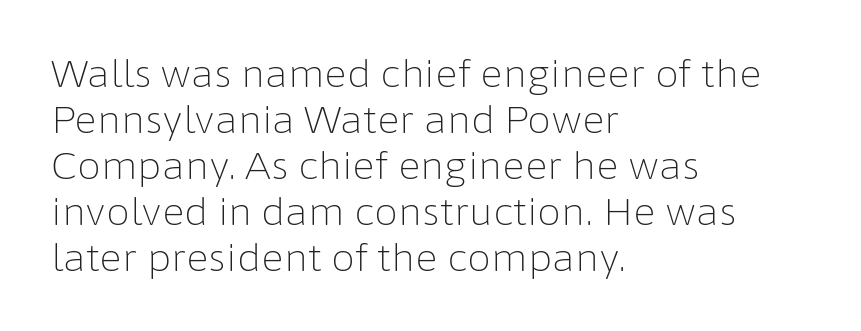
Spacing between characters is what you'd get straight out of the box. A typesetter would label this face a sans. Is this a fixed-width face? No — the glyphs have proportional, varying widths. Nothing heavy about these letters — not bold at all.
